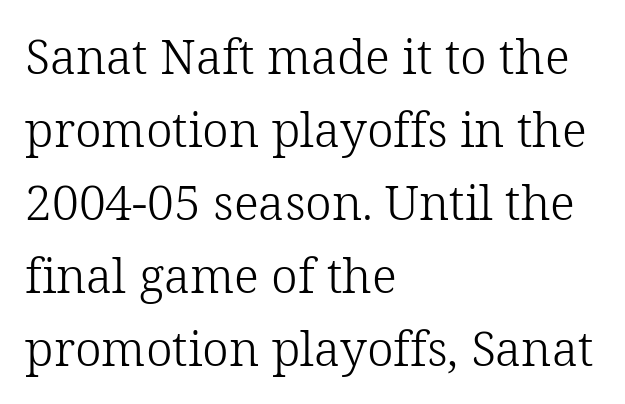
Alignment: flush left. The rendering uses a moderate line-height, typical for paragraphs. Weight: not bold — regular or lighter. The letters sit at their default tracking, neither squeezed nor spread. Underlining? Definitely not there.
